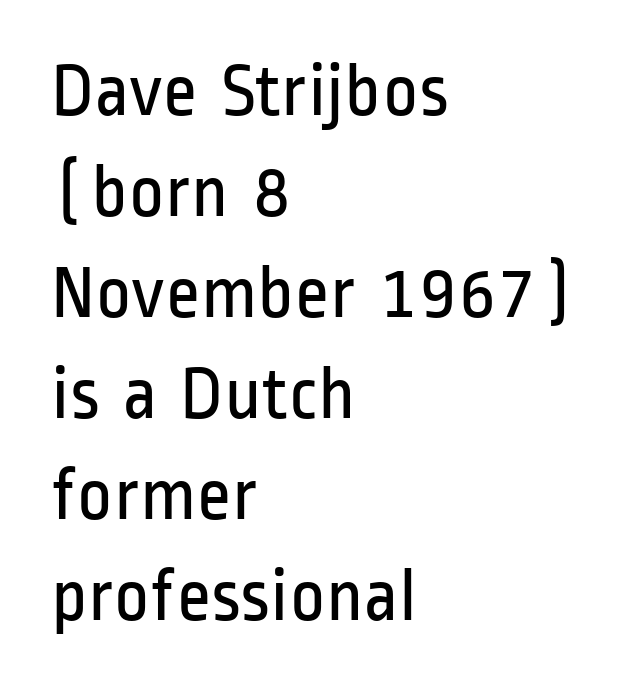
The image shows 76 px regular-weight, condensed sans-serif type, upright; set left-aligned, normal line spacing (1.33x), normal letter spacing, not underlined; low stroke contrast and a medium x-height.
